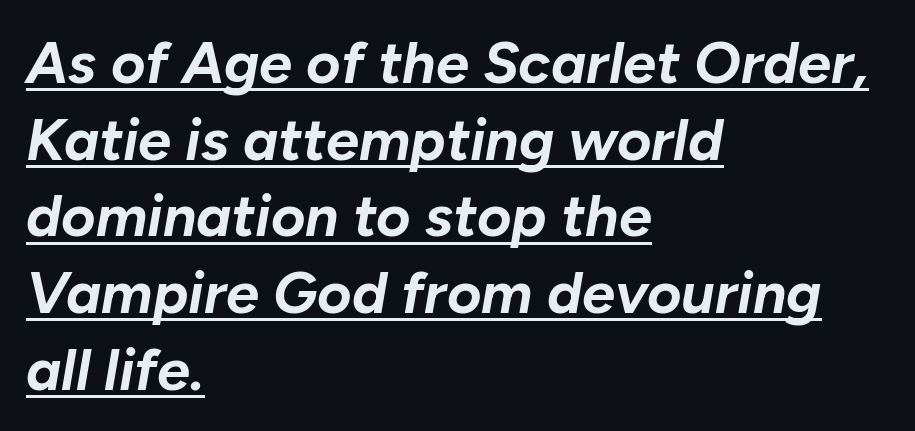
{"italic": "yes", "lean": "right", "slant_degrees": 10, "bold": "yes", "weight": "bold", "width": "normal", "stroke_contrast": "low", "x_height": "medium", "monospaced": "no", "underline": "yes", "align": "left", "line_spacing": "normal", "line_spacing_ratio": 1.3, "letter_spacing": "normal", "letter_spacing_em": 0.0, "glyph_px": 59}
